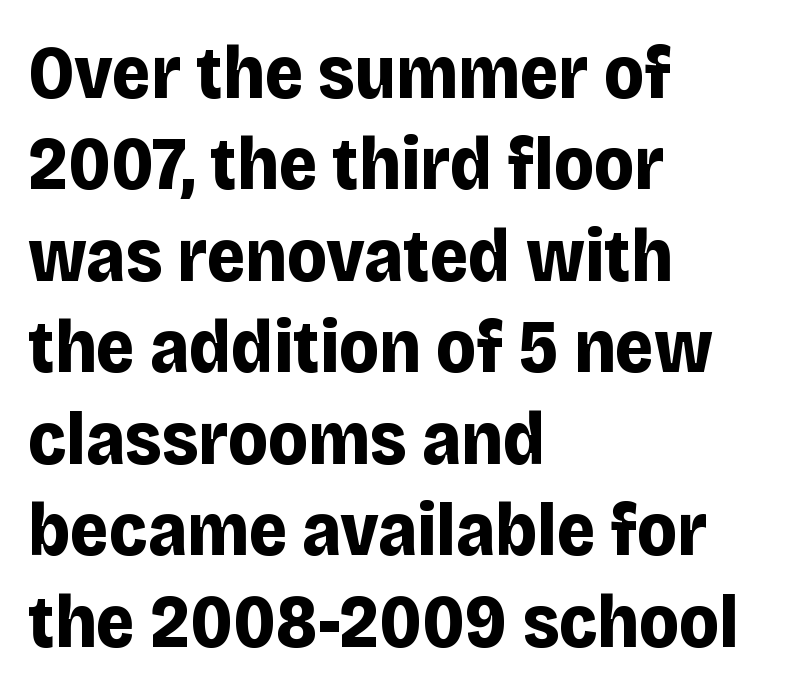
The image shows 75 px bold sans-serif type, upright; set left-aligned, line spacing 1.22x, normal letter spacing, not underlined; low stroke contrast and a large x-height.
